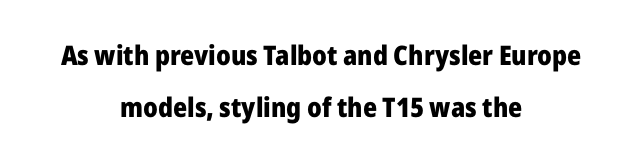
Q: Is the text bold? A: Yes.
Q: Is the text italic (slanted)? A: No, it is upright.
Q: Is the text underlined? A: No.
Q: How is the paragraph aligned? A: Centered.
Q: Is the spacing between letters normal or unusually wide? A: Normal.
Q: Is the spacing between lines tight, normal or loose? A: Loose.
